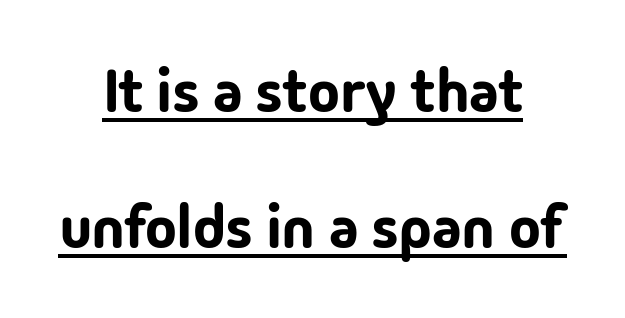
{"serif": "no", "italic": "no", "width": "normal", "stroke_contrast": "low", "x_height": "medium", "monospaced": "no", "underline": "yes", "align": "center", "line_spacing": "loose", "line_spacing_ratio": 2.26, "letter_spacing": "normal", "letter_spacing_em": 0.0, "glyph_px": 60}
